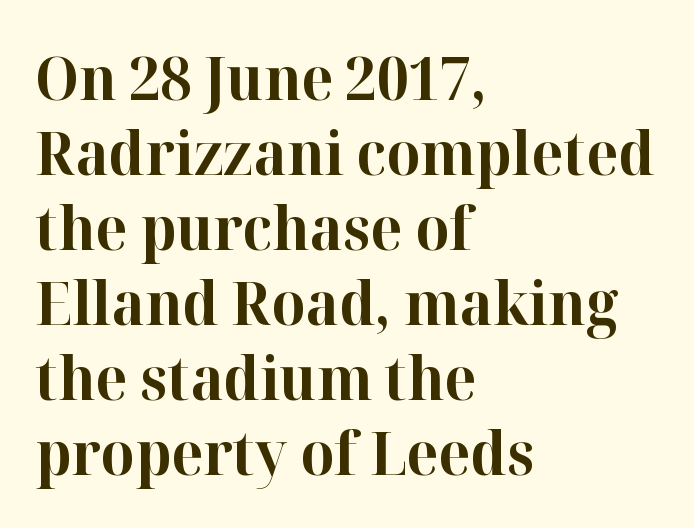
{"serif": "yes", "italic": "no", "bold": "yes", "weight": "bold", "width": "normal", "stroke_contrast": "high", "x_height": "medium", "monospaced": "no", "underline": "no", "align": "left", "line_spacing": "normal", "line_spacing_ratio": 1.25, "letter_spacing": "normal", "letter_spacing_em": 0.0, "glyph_px": 60}
